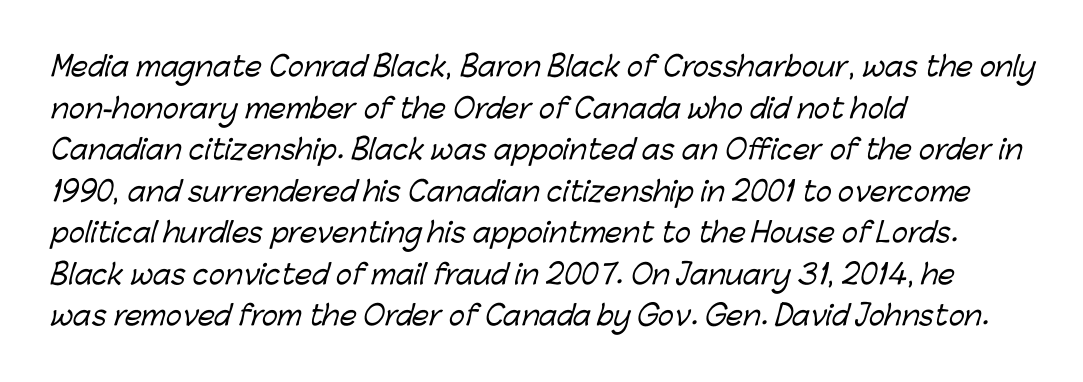
The image shows 27 px text type; set left-aligned, normal line spacing (1.54x), normal letter spacing, not underlined.
